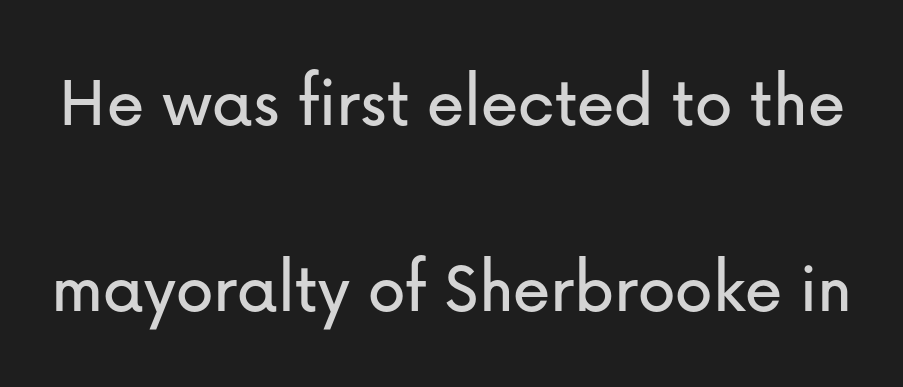
{"serif": "no", "italic": "no", "width": "normal", "stroke_contrast": "low", "x_height": "medium", "monospaced": "no", "underline": "no", "line_spacing": "loose", "line_spacing_ratio": 2.48, "letter_spacing": "normal", "letter_spacing_em": 0.0, "glyph_px": 75}
